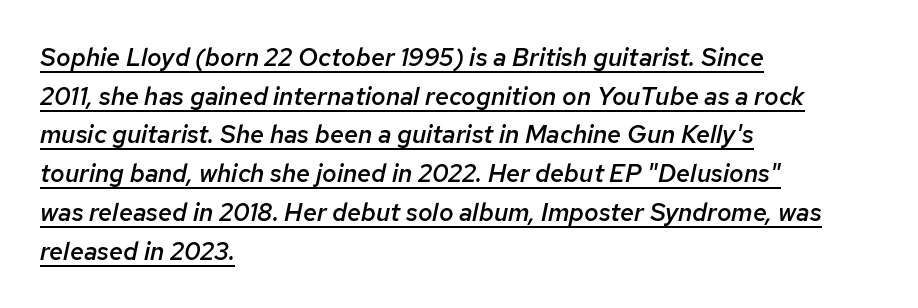
{"italic": "yes", "lean": "right", "slant_degrees": 12, "bold": "semi", "underline": "yes", "align": "left", "line_spacing": "normal", "line_spacing_ratio": 1.55, "letter_spacing": "normal", "letter_spacing_em": 0.0, "glyph_px": 25}
